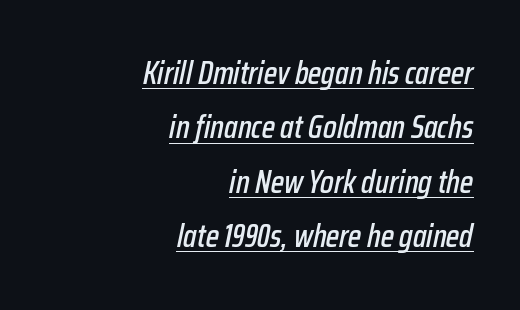
The image shows 32 px condensed type, italic (leaning right); set right-aligned, normal line spacing (1.7x), normal letter spacing, underlined; low stroke contrast and a medium x-height.
